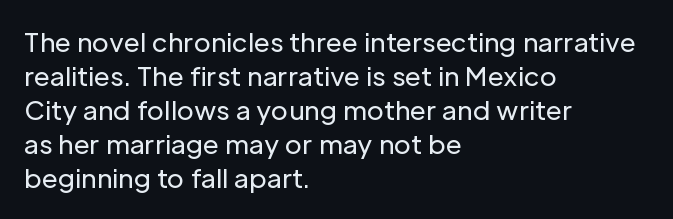
The image shows 26 px text type, upright; set left-aligned, normal line spacing (1.31x), normal letter spacing, not underlined.
